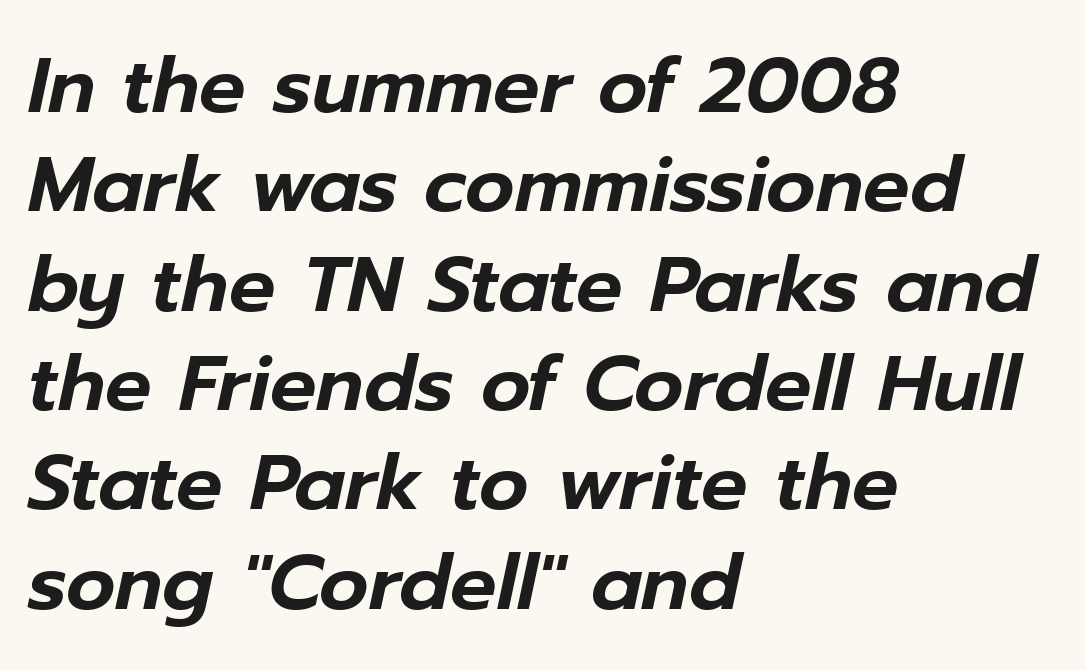
{"italic": "yes", "lean": "right", "slant_degrees": 12, "width": "normal", "stroke_contrast": "low", "x_height": "medium", "monospaced": "no", "underline": "no", "align": "left", "line_spacing": "normal", "line_spacing_ratio": 1.29, "letter_spacing": "normal", "letter_spacing_em": 0.0, "glyph_px": 77}
